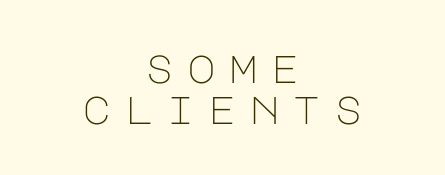
The image shows 39 px light sans-serif type, upright; set centered, tight line spacing (1.05x), unusually wide letter spacing (+0.34 em), not underlined; low stroke contrast and a large x-height.
